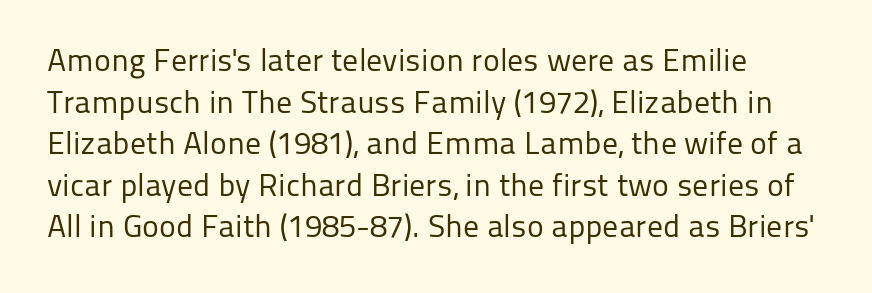
Look at the bottom of the vertical strokes: they stop flat, with no serifs. Proportional: the letters do not fall into vertical columns. Bare-footed words on every line. The lines in this sample share a left origin and differ only in where they stop. Weight: regular or lighter. This is roman type, the default non-slanted kind.
